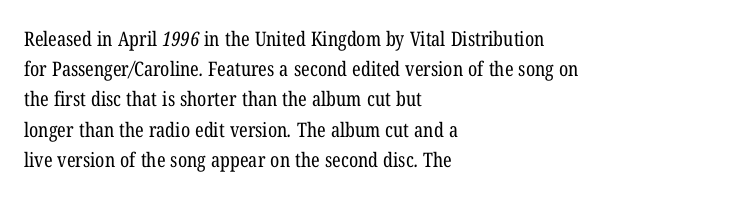
Q: Is the text bold? A: No.
Q: Is the text underlined? A: No.
Q: How is the paragraph aligned? A: Left-aligned.
Q: Is the spacing between letters normal or unusually wide? A: Normal.
Q: Is the spacing between lines tight, normal or loose? A: Normal.
